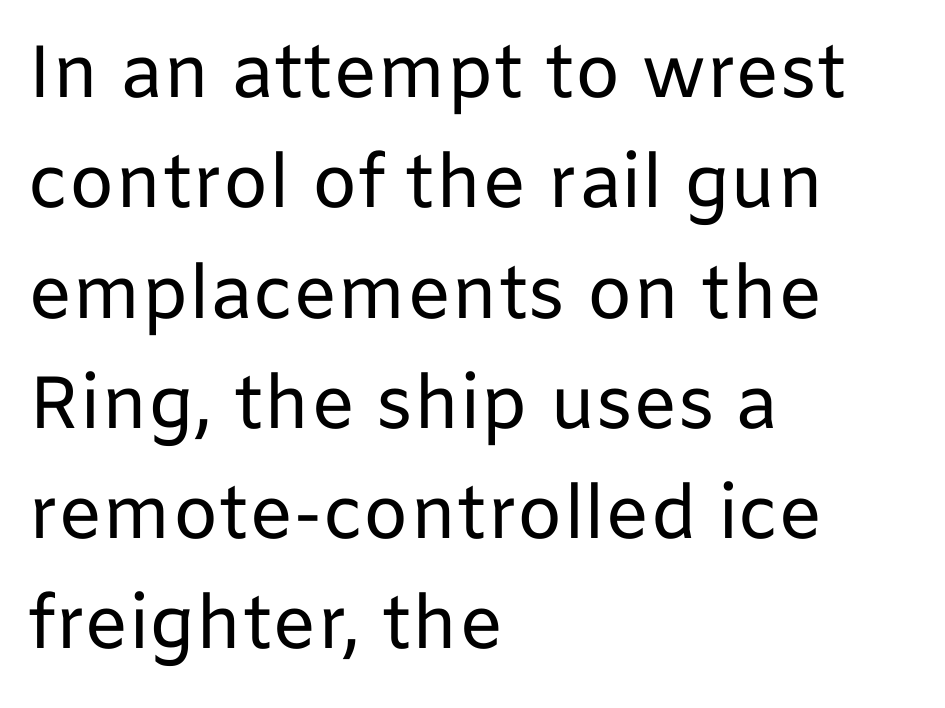
Q: Is the text bold? A: No.
Q: Is the text italic (slanted)? A: No, it is upright.
Q: Is the typeface a serif or a sans-serif typeface? A: Sans-serif.
Q: Is the text underlined? A: No.
Q: How is the paragraph aligned? A: Left-aligned.
Q: Is the spacing between letters normal or unusually wide? A: Normal.
Q: Is the spacing between lines tight, normal or loose? A: Normal.
Q: Width (condensed, normal, or wide)? A: Normal.
Q: Stroke contrast? A: Low.
Q: x-height? A: Medium.
Q: Monospaced? A: No.
